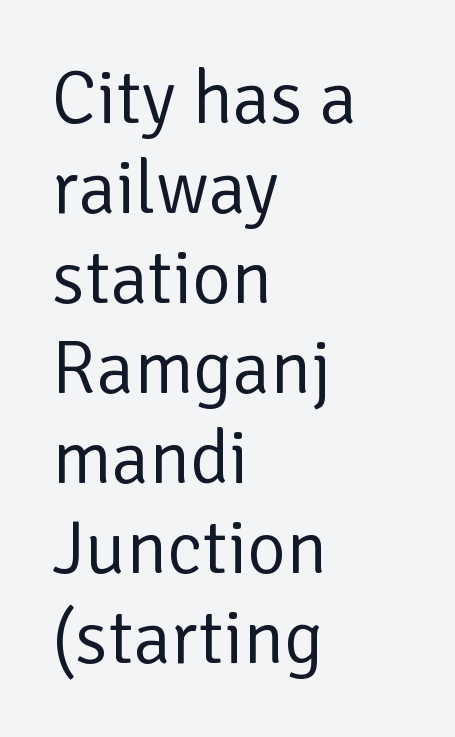
The image shows 75 px regular-weight sans-serif type, upright; set left-aligned, line spacing 1.2x, normal letter spacing, not underlined; low stroke contrast and a medium x-height.
